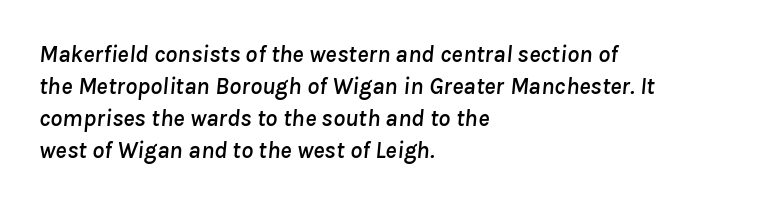
The image shows 24 px text type, italic (leaning right); set left-aligned, normal line spacing (1.34x), normal letter spacing, not underlined.
